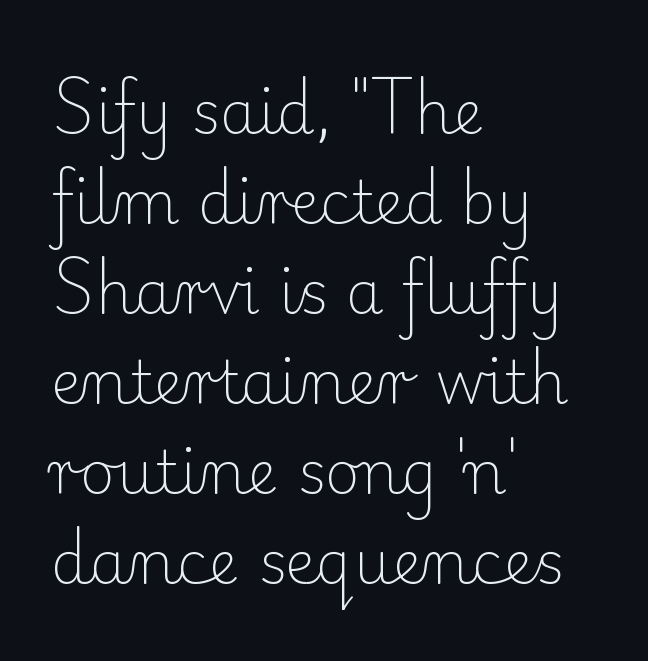
{"serif": "yes", "italic": "no", "bold": "no", "weight": "light", "width": "normal", "stroke_contrast": "low", "x_height": "small", "monospaced": "no", "underline": "no", "align": "left", "line_spacing": "normal", "line_spacing_ratio": 1.5, "letter_spacing": "normal", "letter_spacing_em": 0.0, "glyph_px": 60}
